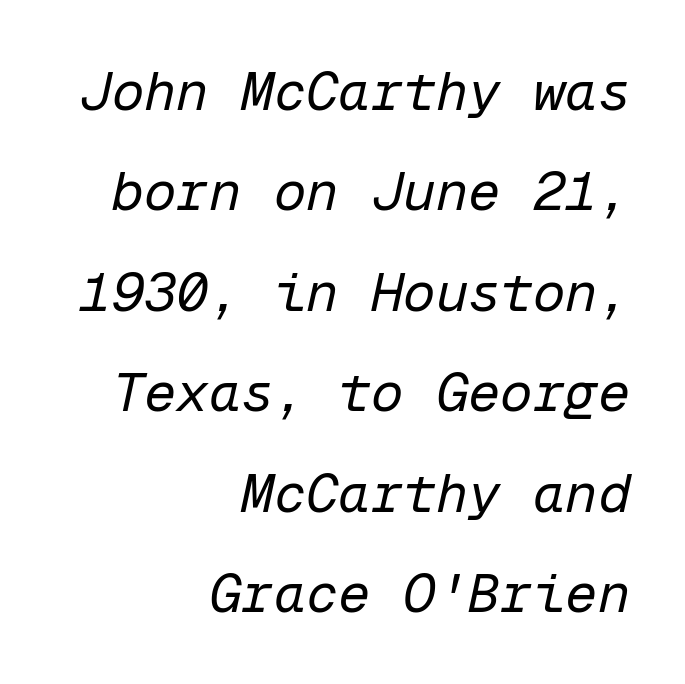
The image shows 54 px regular-weight type, italic (leaning right), monospaced; set right-aligned, line spacing 1.86x, normal letter spacing, not underlined; low stroke contrast and a medium x-height.
